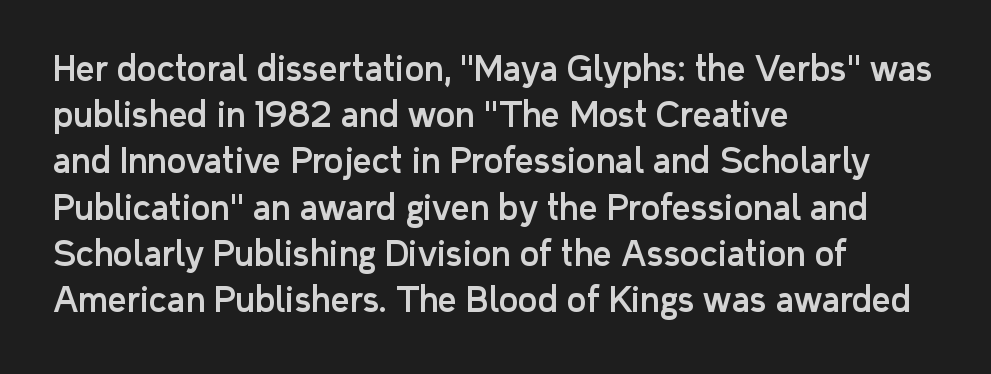
No extra tracking has been applied to these lines. Each letter keeps its own natural width here, so spacing adapts to shape. It's the straight-up-and-down kind of type. Each new line begins a customary step beneath the previous one. Has an underline been added? It has not. Is the block centered? No — it sits flush against the left margin.
